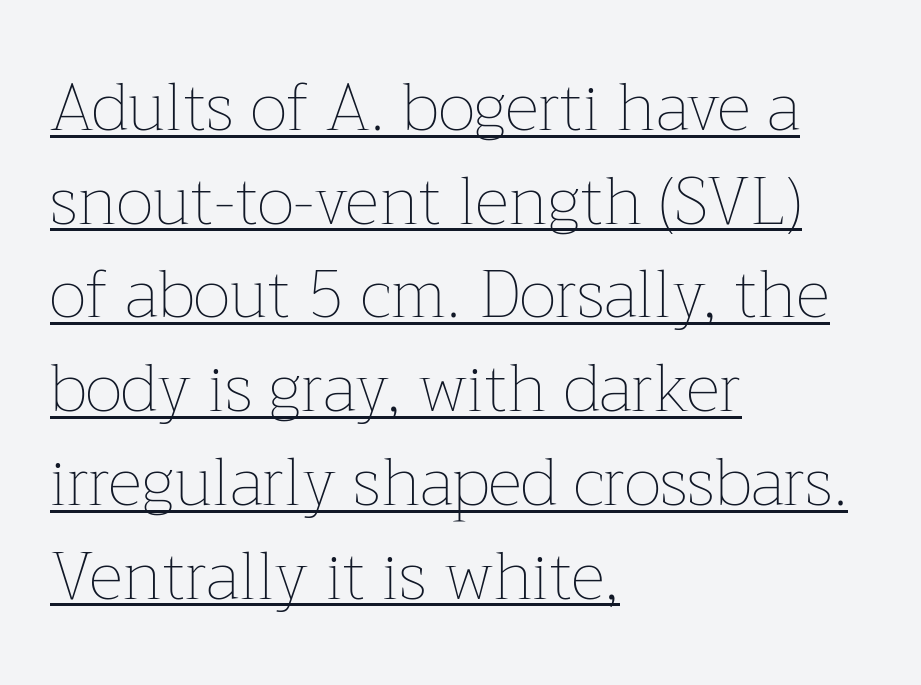
A typographer would call this underscored text. The face used here is rendered with its standard letterfit. Counters stay open thanks to moderate or lighter strokes. Every row of glyphs begins at an identical x-position on the left. Nope, not italic — everything's standing straight.
